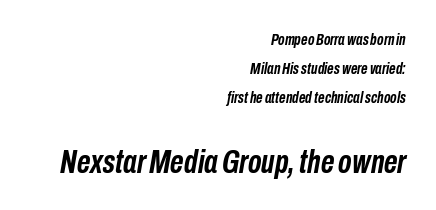
Q: Is the text bold? A: Yes.
Q: Is the text italic (slanted)? A: Yes, it leans right by about 10 degrees.
Q: Is the text underlined? A: No.
Q: How is the paragraph aligned? A: Right-aligned.
Q: Is the spacing between letters normal or unusually wide? A: Normal.
Q: Which block of text is set in a larger size, the first (top) or the second (bottom)? A: The second (bottom) one.
Q: Width (condensed, normal, or wide)? A: Condensed.
Q: Stroke contrast? A: Low.
Q: x-height? A: Medium.
Q: Monospaced? A: No.
